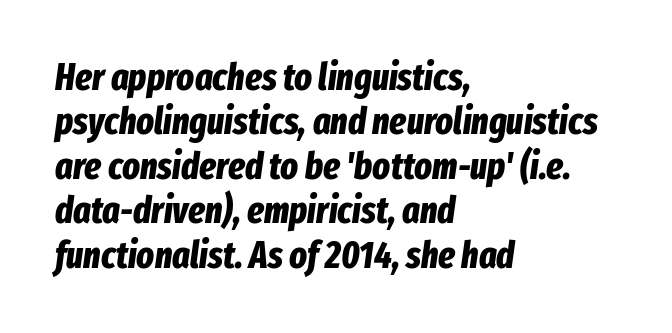
{"italic": "yes", "lean": "right", "slant_degrees": 8, "bold": "yes", "weight": "bold", "width": "condensed", "stroke_contrast": "low", "x_height": "medium", "monospaced": "no", "underline": "no", "align": "left", "line_spacing_ratio": 1.2, "letter_spacing": "normal", "letter_spacing_em": 0.0, "glyph_px": 37}
